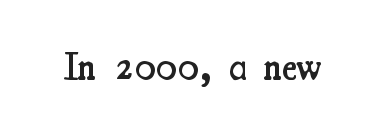
The image shows 39 px semibold, condensed serif type, upright; set normal letter spacing, not underlined; medium stroke contrast and a small x-height.
